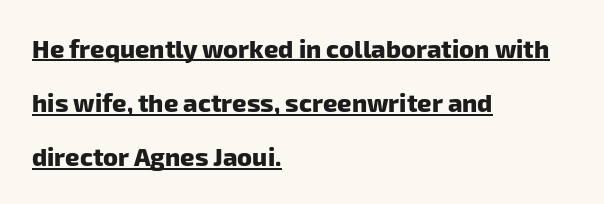
The image shows 25 px bold type; set left-aligned, loose line spacing (2.17x), normal letter spacing, underlined.
